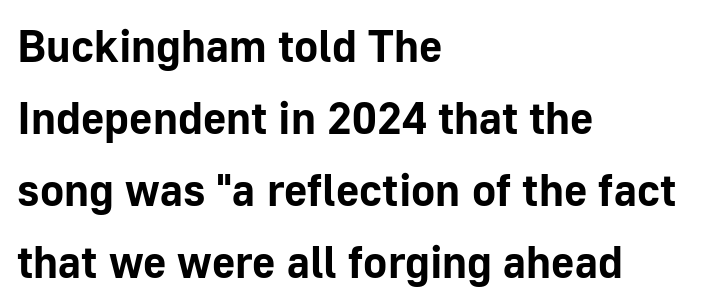
A sans-serif font was chosen for this passage. Underline: absent. Do the characters align in a grid? No, the font is proportional. Upright lettering throughout.
